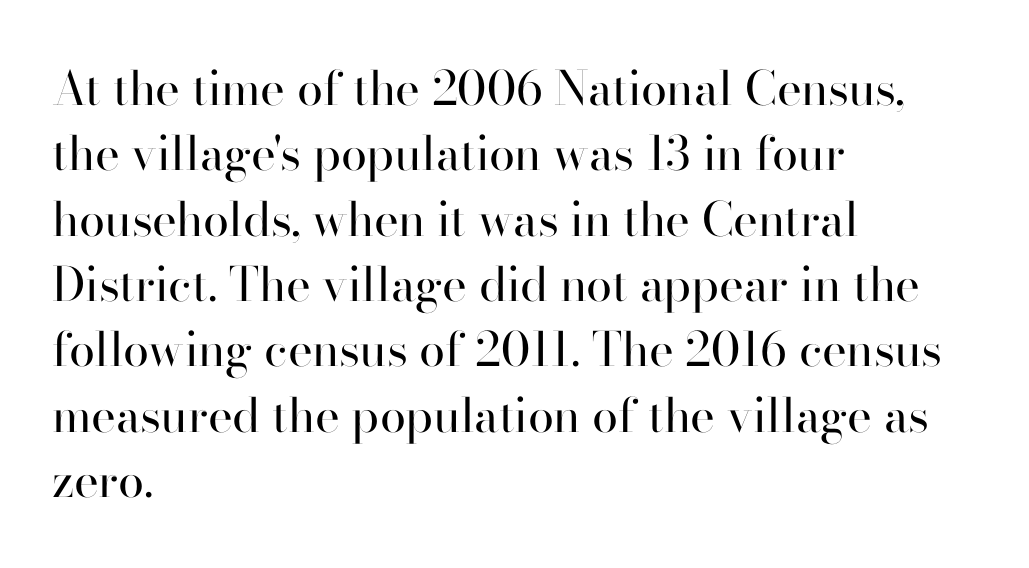
{"serif": "yes", "italic": "no", "bold": "no", "weight": "regular", "width": "normal", "stroke_contrast": "high", "x_height": "small", "monospaced": "no", "underline": "no", "align": "left", "line_spacing": "normal", "line_spacing_ratio": 1.39, "letter_spacing": "normal", "letter_spacing_em": 0.0, "glyph_px": 47}
